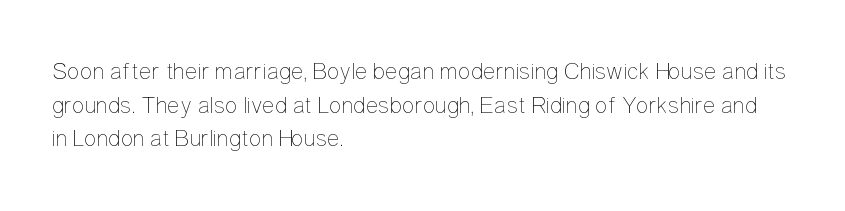
Q: Is the text bold? A: No.
Q: Is the text italic (slanted)? A: No, it is upright.
Q: Is the text underlined? A: No.
Q: How is the paragraph aligned? A: Left-aligned.
Q: Is the spacing between letters normal or unusually wide? A: Normal.
Q: Is the spacing between lines tight, normal or loose? A: Normal.
